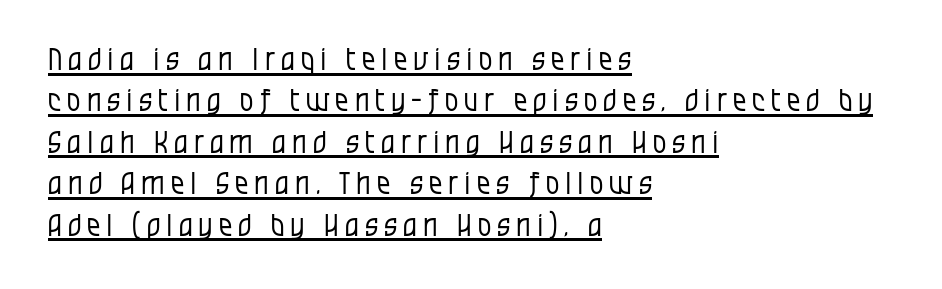
{"serif": "no", "italic": "no", "bold": "no", "weight": "regular", "width": "condensed", "stroke_contrast": "low", "x_height": "large", "monospaced": "no", "underline": "yes", "align": "left", "line_spacing": "normal", "line_spacing_ratio": 1.38, "letter_spacing": "wide", "letter_spacing_em": 0.2, "glyph_px": 30}
